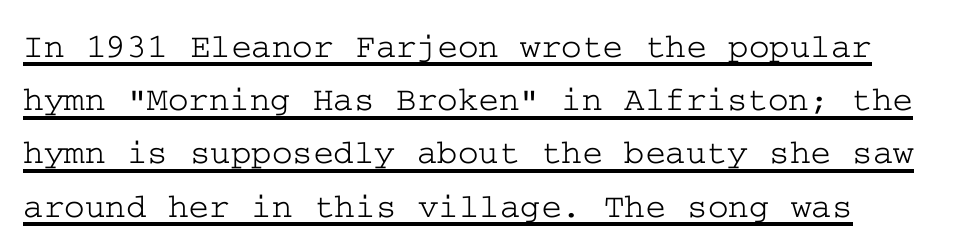
Q: Is the text italic (slanted)? A: No, it is upright.
Q: Is the typeface a serif or a sans-serif typeface? A: Serif.
Q: Is the text underlined? A: Yes.
Q: Is the spacing between letters normal or unusually wide? A: Normal.
Q: Is the spacing between lines tight, normal or loose? A: Normal.
Q: Width (condensed, normal, or wide)? A: Wide.
Q: Stroke contrast? A: Low.
Q: x-height? A: Medium.
